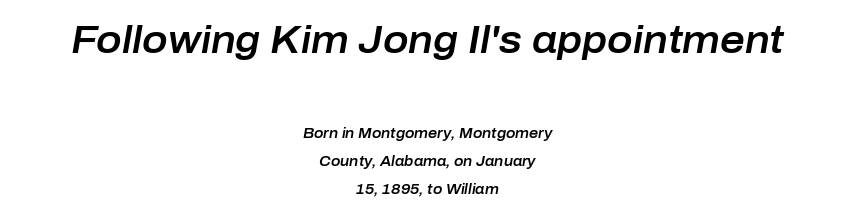
Q: Is the text italic (slanted)? A: Yes, it leans right by about 10 degrees.
Q: Is the text underlined? A: No.
Q: How is the paragraph aligned? A: Centered.
Q: Is the spacing between letters normal or unusually wide? A: Normal.
Q: Is the spacing between lines tight, normal or loose? A: Loose.
Q: Which block of text is set in a larger size, the first (top) or the second (bottom)? A: The first (top) one.
Q: Width (condensed, normal, or wide)? A: Normal.
Q: Stroke contrast? A: Low.
Q: x-height? A: Medium.
Q: Monospaced? A: No.
